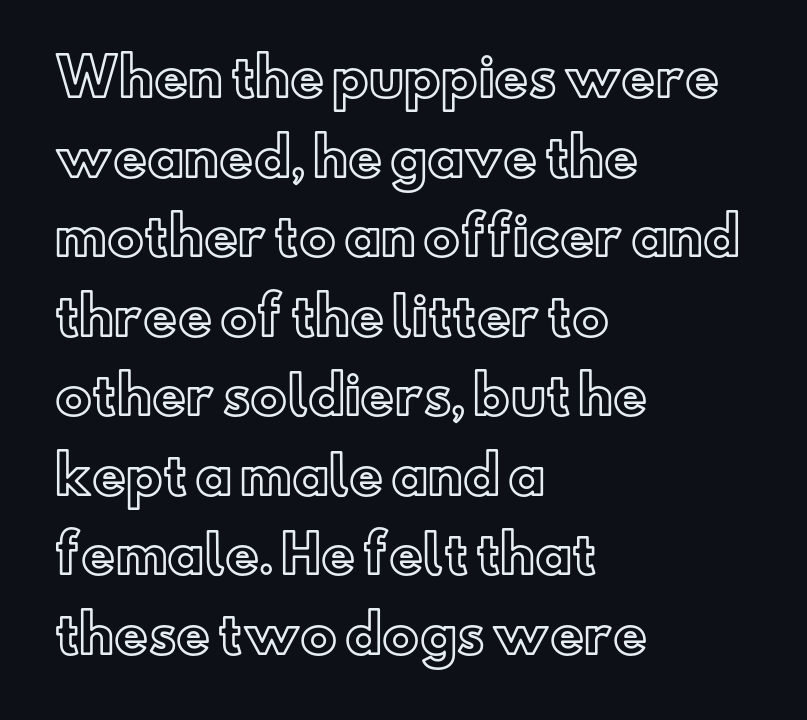
Note the varied advance widths — an 'i' is clearly narrower than an 'm'. Nobody touched the tracking dial on this one. The space beneath each line is pristine and unruled. Successive baselines arrive at the customary interval.
